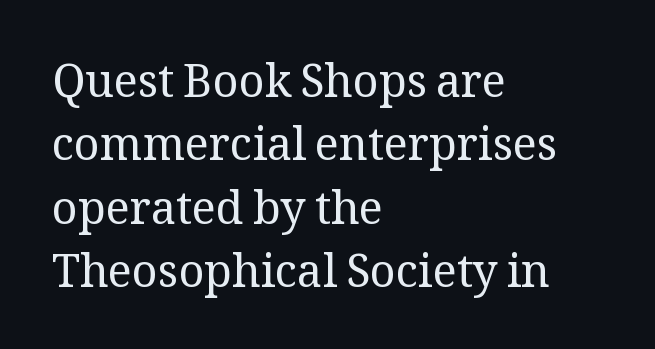
Q: Is the text bold? A: No.
Q: Is the text italic (slanted)? A: No, it is upright.
Q: Is the typeface a serif or a sans-serif typeface? A: Serif.
Q: Is the text underlined? A: No.
Q: How is the paragraph aligned? A: Left-aligned.
Q: Is the spacing between letters normal or unusually wide? A: Normal.
Q: Is the spacing between lines tight, normal or loose? A: Normal.
Q: Width (condensed, normal, or wide)? A: Normal.
Q: Stroke contrast? A: Medium.
Q: x-height? A: Medium.
Q: Monospaced? A: No.
